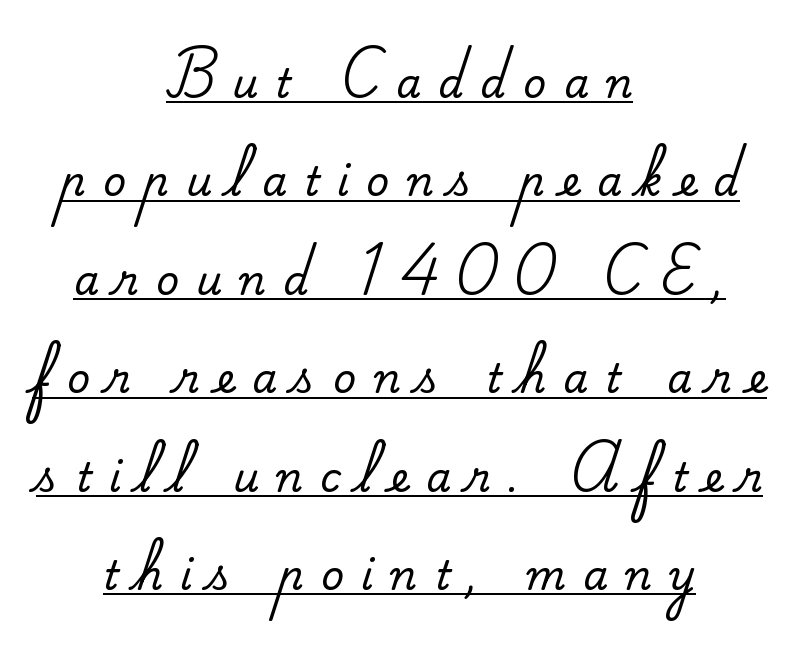
The image shows 40 px serif type; set centered, loose line spacing (2.46x), unusually wide letter spacing (+0.43 em), underlined; medium stroke contrast and a small x-height.
